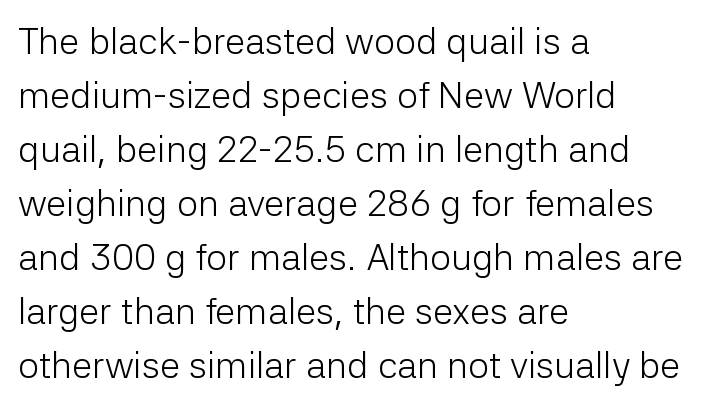
{"serif": "no", "italic": "no", "bold": "no", "weight": "light", "width": "normal", "stroke_contrast": "low", "x_height": "medium", "monospaced": "no", "underline": "no", "align": "left", "line_spacing": "normal", "line_spacing_ratio": 1.46, "letter_spacing": "normal", "letter_spacing_em": 0.0, "glyph_px": 37}
